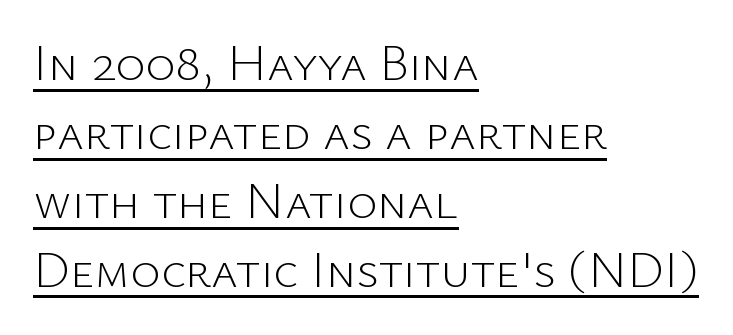
Q: Is the text bold? A: No.
Q: Is the text italic (slanted)? A: No, it is upright.
Q: Is the typeface a serif or a sans-serif typeface? A: Sans-serif.
Q: Is the text underlined? A: Yes.
Q: How is the paragraph aligned? A: Left-aligned.
Q: Is the spacing between letters normal or unusually wide? A: Normal.
Q: Is the spacing between lines tight, normal or loose? A: Normal.
Q: Width (condensed, normal, or wide)? A: Normal.
Q: Stroke contrast? A: Low.
Q: x-height? A: Medium.
Q: Monospaced? A: No.
